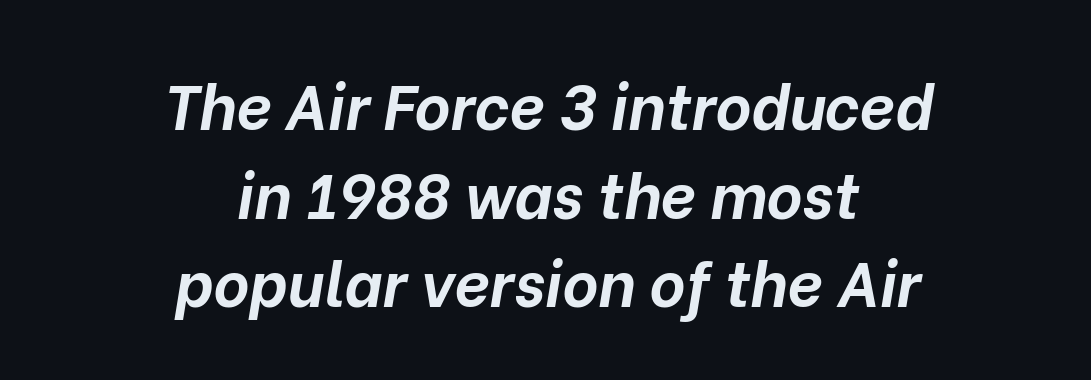
{"italic": "yes", "lean": "right", "slant_degrees": 10, "bold": "yes", "weight": "bold", "width": "normal", "stroke_contrast": "low", "x_height": "medium", "monospaced": "no", "underline": "no", "align": "center", "line_spacing": "normal", "line_spacing_ratio": 1.43, "letter_spacing": "normal", "letter_spacing_em": 0.0, "glyph_px": 62}
